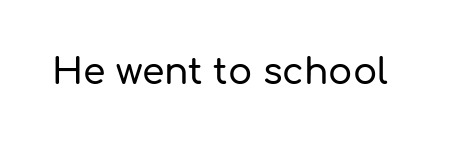
{"serif": "no", "italic": "no", "width": "normal", "stroke_contrast": "low", "x_height": "medium", "monospaced": "no", "underline": "no", "letter_spacing": "normal", "letter_spacing_em": 0.0, "glyph_px": 36}
